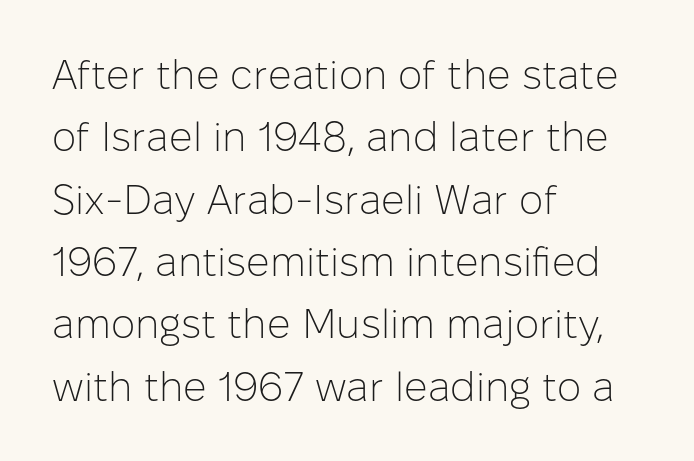
The letters stand upright; this is a roman face. Tracking value appears to be zero — textbook default spacing. How would I describe the line gaps? Plain and ordinary. Classification — sans serif. Nobody drew a line under any word here. Do the characters align in a grid? No, the font is proportional.
